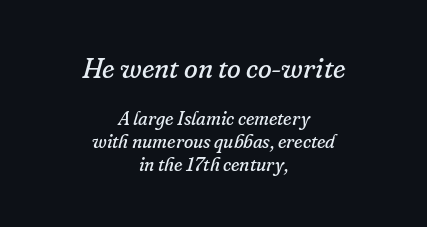
{"serif": "yes", "italic": "yes", "lean": "right", "slant_degrees": 16, "bold": "no", "weight": "regular", "width": "normal", "stroke_contrast": "low", "x_height": "small", "monospaced": "no", "underline": "no", "align": "center", "line_spacing_ratio": 1.21, "letter_spacing": "normal", "letter_spacing_em": 0.0, "larger_block": "first", "size_ratio": 1.47, "glyph_px": 28}
